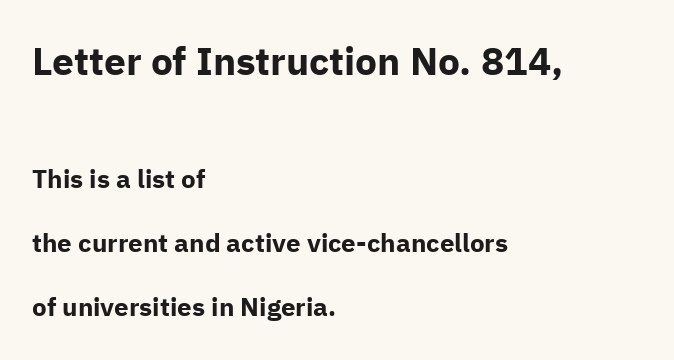
{"serif": "no", "italic": "no", "bold": "yes", "weight": "bold", "width": "normal", "stroke_contrast": "low", "x_height": "medium", "monospaced": "no", "underline": "no", "align": "left", "line_spacing": "loose", "line_spacing_ratio": 2.46, "letter_spacing": "normal", "letter_spacing_em": 0.0, "larger_block": "first", "size_ratio": 1.5, "glyph_px": 39}
